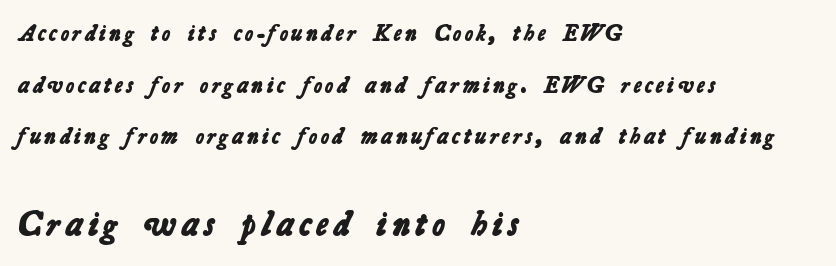
{"serif": "no", "bold": "yes", "weight": "bold", "width": "normal", "stroke_contrast": "low", "x_height": "medium", "monospaced": "no", "underline": "no", "align": "left", "line_spacing": "loose", "line_spacing_ratio": 2.25, "larger_block": "second", "size_ratio": 1.52, "glyph_px": 35}
